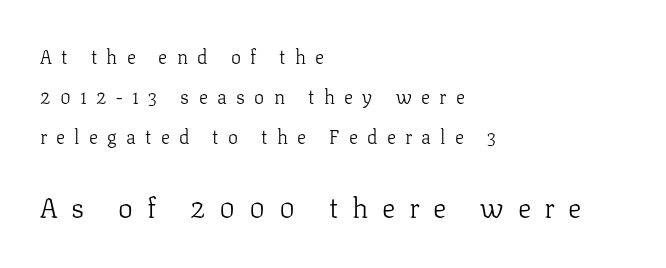
The image shows 28 px light serif type, upright; set left-aligned, loose line spacing (2.1x), unusually wide letter spacing (+0.49 em), not underlined; the second (bottom) block is 1.47x larger; low stroke contrast and a medium x-height.
